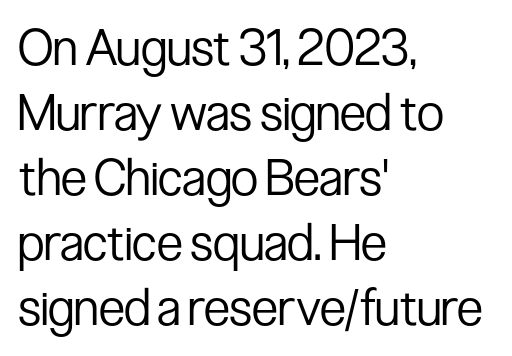
Letters rest on an invisible, unmarked baseline. Is the type heavy? It reads as light-to-regular instead. Line starts are locked; line ends wander. Every stem runs plumb, perpendicular to the baseline. The line-height multiplier appears to be the usual default. What stands out about the letter spacing? Nothing — it is the standard amount.
